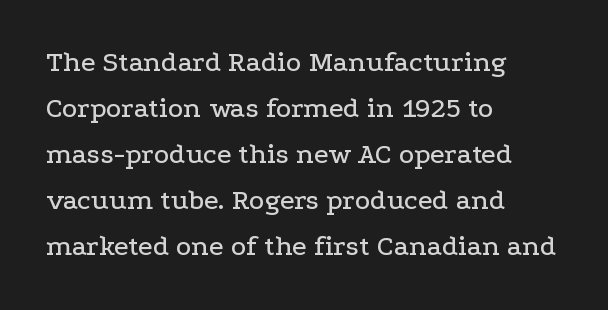
Leading matches the norm, producing a regular column. When letters stand straight like this, we call the style roman or upright. This rendering uses left alignment, leaving the right contour irregular. You could call the tracking neutral — neither tight nor loose. Varying glyph widths throughout — classic text-font behaviour. Unlike a clean sans, this face finishes its strokes with serifs.
